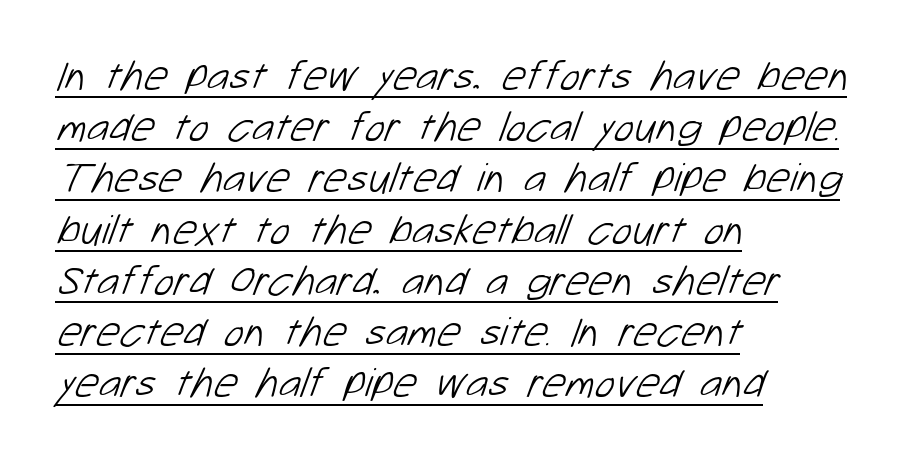
{"serif": "no", "bold": "no", "weight": "light", "width": "normal", "stroke_contrast": "low", "x_height": "medium", "monospaced": "no", "underline": "yes", "align": "left", "line_spacing_ratio": 1.22, "letter_spacing": "normal", "letter_spacing_em": 0.0, "glyph_px": 42}
